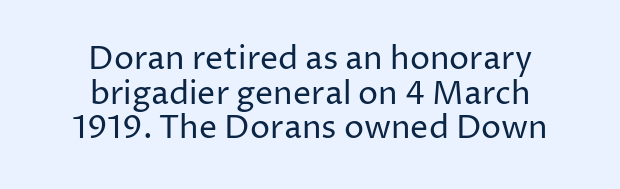
The image shows 32 px regular-weight sans-serif type, upright; set centered, tight line spacing (1.08x), normal letter spacing, not underlined; low stroke contrast and a medium x-height.
